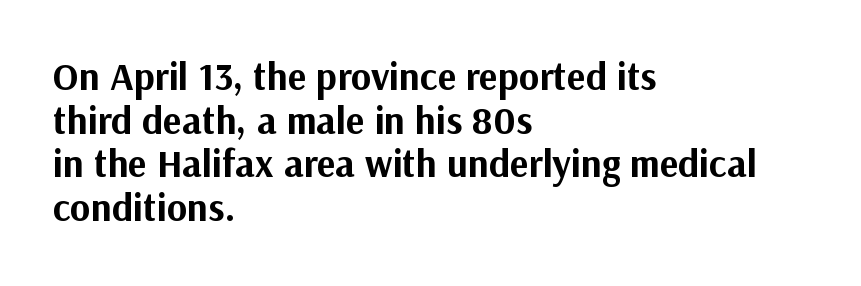
Notice how the passage keeps a crisp vertical edge on the left only. A sans-serif font was chosen for this passage. Posture: upright roman. Thick stems and heavy bowls — unmistakably bold. Check under the words: just untouched page.
